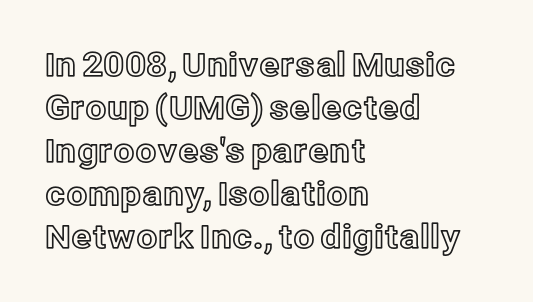
Just letters on the line, the space beneath them empty. Tracking here is standard; glyphs follow each other at the usual distance. Successive baselines arrive at the customary interval. Typeset ragged right — the left edge is the straight one. The specimen reads as upright at a glance.
